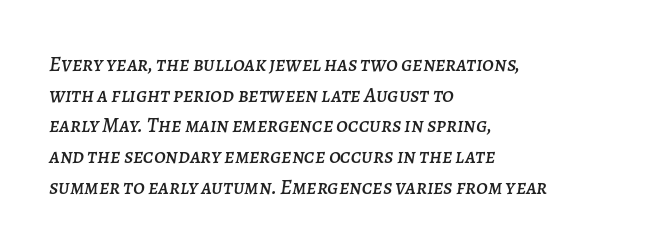
The image shows 21 px text type, italic (leaning right); set left-aligned, normal line spacing (1.46x), normal letter spacing, not underlined.
